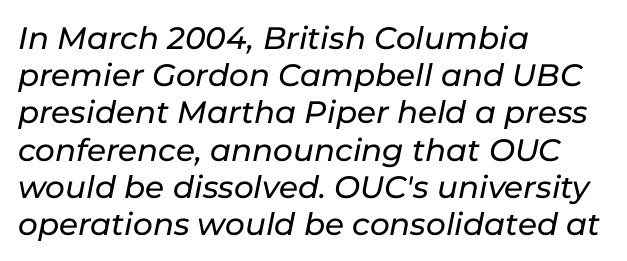
{"italic": "yes", "lean": "right", "slant_degrees": 11, "width": "normal", "stroke_contrast": "low", "x_height": "medium", "monospaced": "no", "underline": "no", "align": "left", "line_spacing_ratio": 1.2, "letter_spacing": "normal", "letter_spacing_em": 0.0, "glyph_px": 31}
